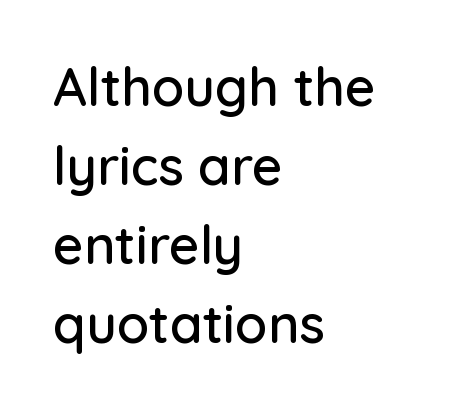
{"serif": "no", "italic": "no", "width": "normal", "stroke_contrast": "low", "x_height": "medium", "monospaced": "no", "underline": "no", "align": "left", "line_spacing": "normal", "line_spacing_ratio": 1.49, "letter_spacing": "normal", "letter_spacing_em": 0.0, "glyph_px": 53}
